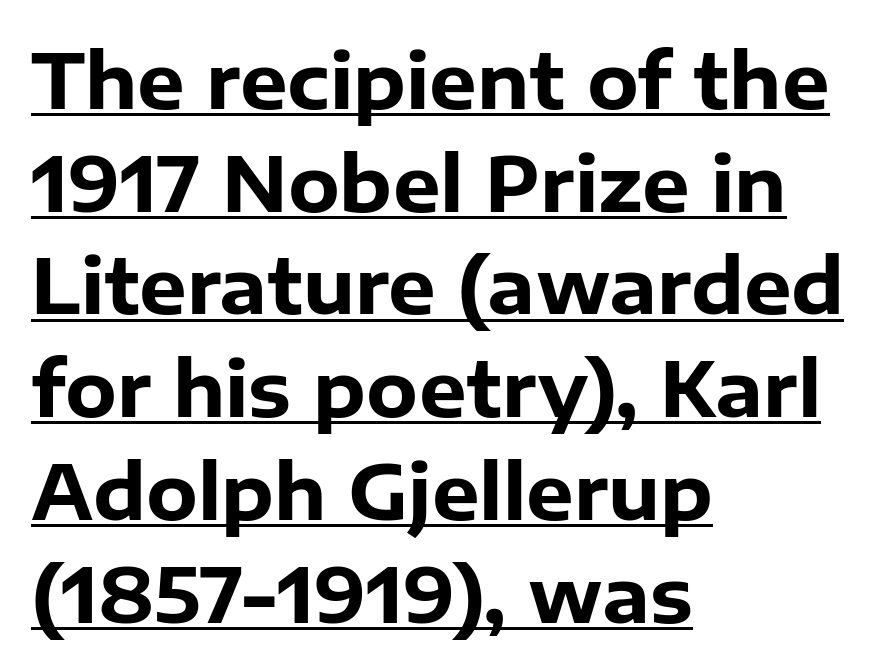
{"serif": "no", "italic": "no", "bold": "yes", "weight": "heavy", "width": "normal", "stroke_contrast": "low", "x_height": "medium", "monospaced": "no", "underline": "yes", "align": "left", "line_spacing": "normal", "line_spacing_ratio": 1.37, "letter_spacing": "normal", "letter_spacing_em": 0.0, "glyph_px": 75}
